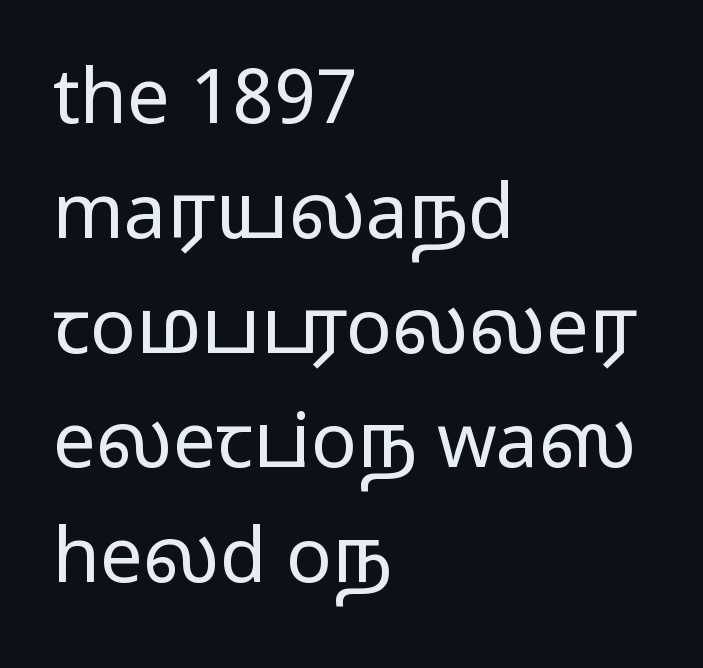
Nothing heavy about these letters — not bold at all. The vertical gap from one line to the next is medium. Nothing sits at the stroke ends, so this counts as sans-serif. Teacher's note: observe the even left margin — that is flush-left alignment. Caption: standard tracking, unaltered.
